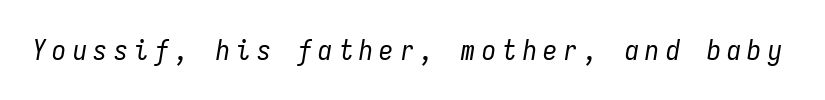
{"italic": "yes", "lean": "right", "slant_degrees": 9, "bold": "no", "weight": "regular", "width": "condensed", "stroke_contrast": "low", "x_height": "medium", "monospaced": "yes", "underline": "no", "letter_spacing": "wide", "letter_spacing_em": 0.23, "glyph_px": 28}
